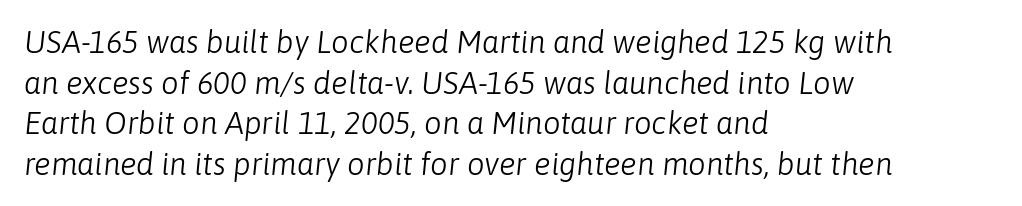
{"italic": "yes", "lean": "right", "slant_degrees": 6, "bold": "no", "weight": "light", "width": "normal", "stroke_contrast": "low", "x_height": "medium", "monospaced": "no", "underline": "no", "align": "left", "line_spacing": "normal", "line_spacing_ratio": 1.31, "letter_spacing": "normal", "letter_spacing_em": 0.0, "glyph_px": 31}
